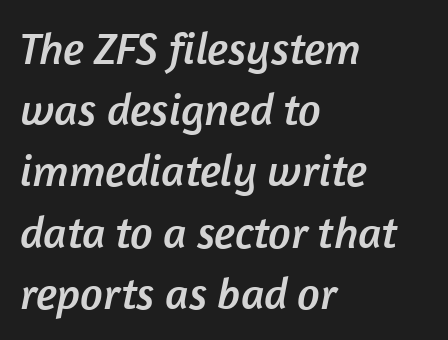
If you drew a ruler down the left edge, every line would touch it. The gaps between neighbouring characters are ordinary and unremarkable. The rendering uses natural spacing where letterforms have individual widths. The lines sit at an ordinary, default distance from one another. Plain, unruled lines of type. Note: no serifs on the glyphs.
